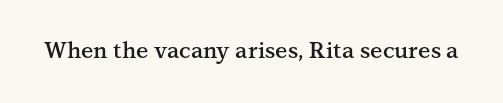
There is no visible air inserted between adjacent glyphs. The characters look somewhat weighty, a semibold short of true bold. Check the space under the baseline: it is left empty. Ascenders rise straight up at ninety degrees.
